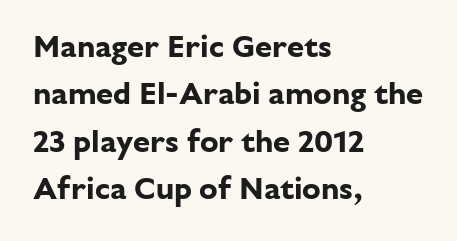
The designer left line spacing at the default. As a designer I'd log this as weight 700, bold. Posture: vertical. These lines are set flush left with a ragged right edge. The foot of each line stays bare and open.
